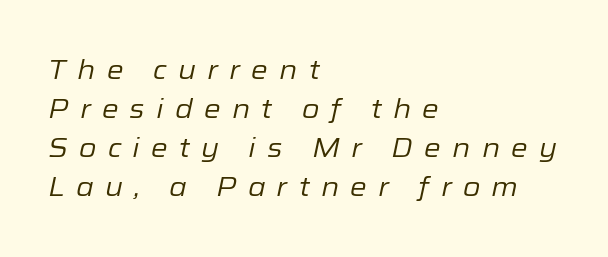
The image shows 27 px text type, italic (leaning right); set left-aligned, normal line spacing (1.45x), unusually wide letter spacing (+0.41 em), not underlined.
